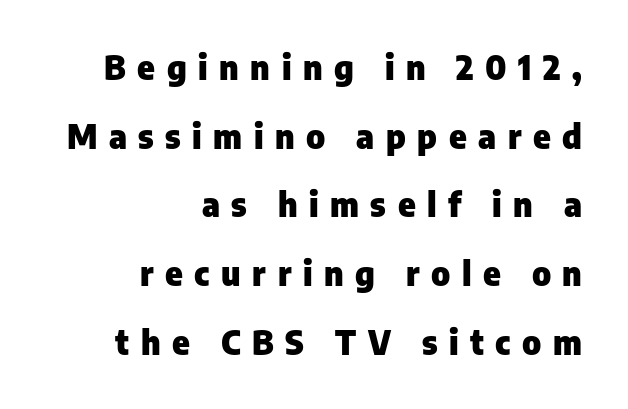
The image shows 33 px heavy sans-serif type, upright; set right-aligned, loose line spacing (2.08x), unusually wide letter spacing (+0.35 em), not underlined; low stroke contrast and a medium x-height.
